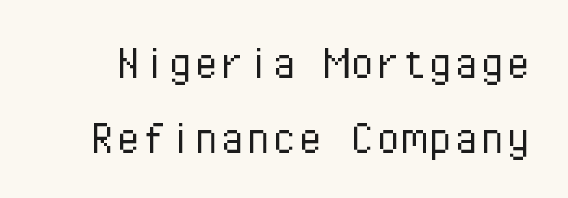
{"serif": "no", "italic": "no", "bold": "no", "weight": "light", "width": "normal", "stroke_contrast": "low", "x_height": "medium", "monospaced": "yes", "underline": "no", "line_spacing": "normal", "line_spacing_ratio": 1.44, "letter_spacing": "normal", "letter_spacing_em": 0.0, "glyph_px": 52}
